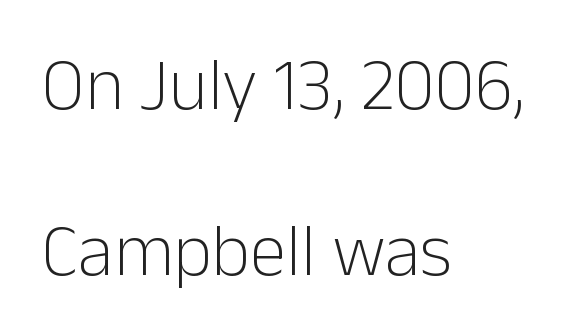
These lines stand farther apart than default settings would place them. These lines are set flush left with a ragged right edge. The zone under the glyphs is completely vacant. These lines are rendered in a variable-pitch font. Classification — sans serif. Letter spacing: default.
